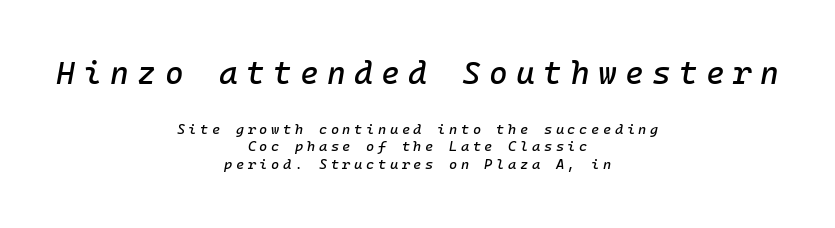
{"italic": "yes", "lean": "right", "slant_degrees": 10, "width": "normal", "stroke_contrast": "low", "x_height": "medium", "underline": "no", "align": "center", "line_spacing": "normal", "line_spacing_ratio": 1.28, "letter_spacing": "wide", "letter_spacing_em": 0.26, "larger_block": "first", "size_ratio": 2.29, "glyph_px": 32}
